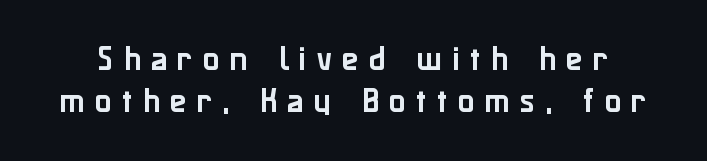
Compared with typical paragraphs, the rows here are spaced about the same. The letters stand upright; this is a roman face. Nobody drew a line under any word here. Think of a printed novel: that variable character pitch is what you see here.
